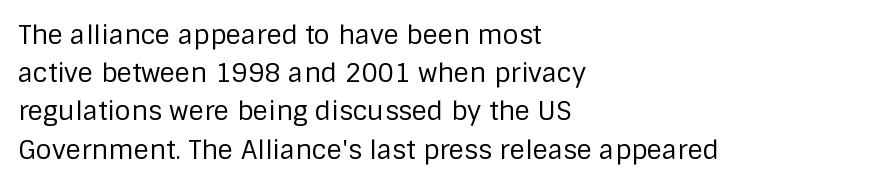
{"italic": "no", "bold": "no", "underline": "no", "align": "left", "line_spacing": "normal", "line_spacing_ratio": 1.47, "letter_spacing": "normal", "letter_spacing_em": 0.0, "glyph_px": 26}
